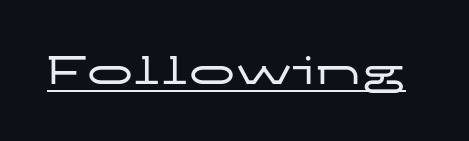
Q: Is the text italic (slanted)? A: No, it is upright.
Q: Is the typeface a serif or a sans-serif typeface? A: Sans-serif.
Q: Is the text underlined? A: Yes.
Q: Is the spacing between letters normal or unusually wide? A: Normal.
Q: Width (condensed, normal, or wide)? A: Wide.
Q: Stroke contrast? A: Low.
Q: x-height? A: Medium.
Q: Monospaced? A: No.
